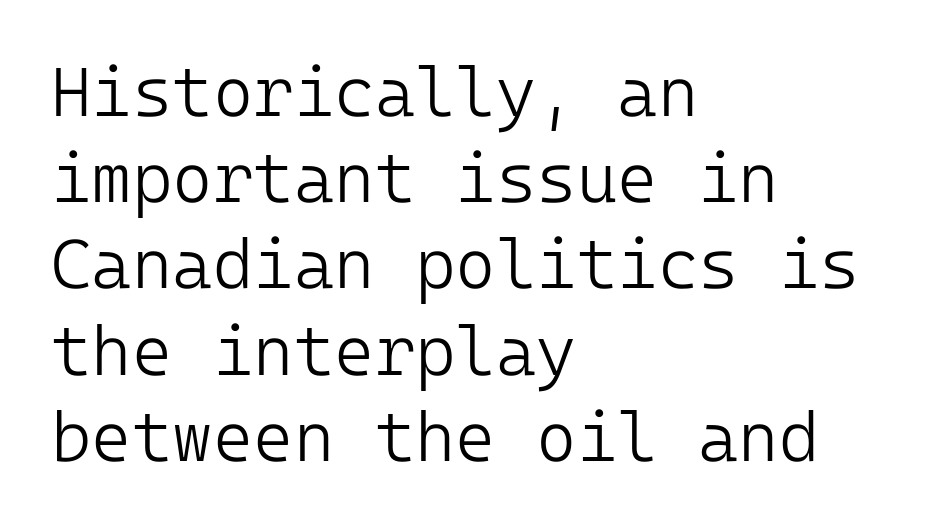
Alignment: flush left. Tracking value appears to be zero — textbook default spacing. The face used here is a sans, in the tradition of grotesques and geometrics. Is there much room between lines? A standard amount, neither cramped nor airy.
